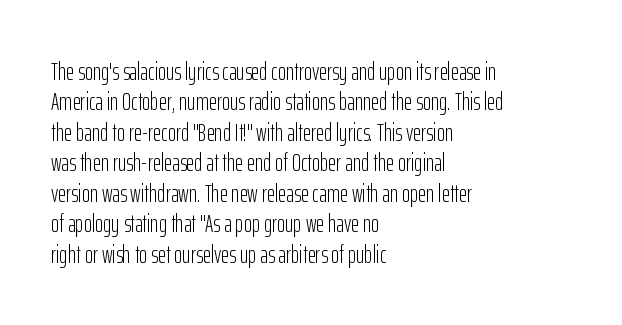
{"italic": "no", "bold": "no", "underline": "no", "align": "left", "line_spacing_ratio": 1.22, "letter_spacing": "normal", "letter_spacing_em": 0.0, "glyph_px": 25}
